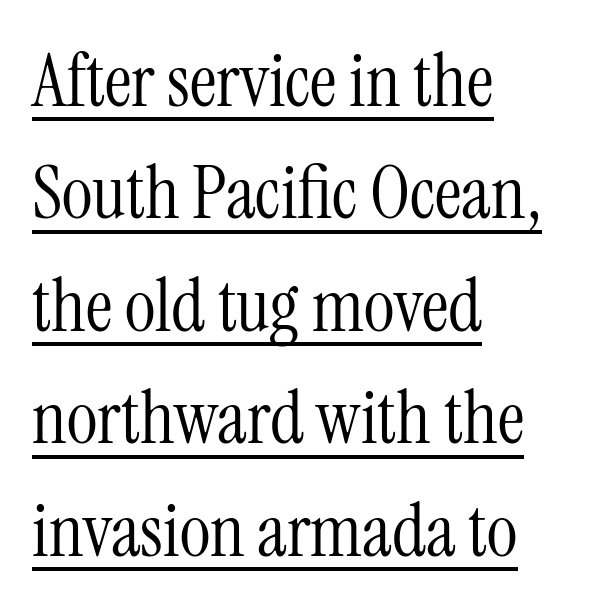
Q: Is the text bold? A: No.
Q: Is the text italic (slanted)? A: No, it is upright.
Q: Is the typeface a serif or a sans-serif typeface? A: Serif.
Q: Is the text underlined? A: Yes.
Q: How is the paragraph aligned? A: Left-aligned.
Q: Is the spacing between letters normal or unusually wide? A: Normal.
Q: Is the spacing between lines tight, normal or loose? A: Normal.
Q: Width (condensed, normal, or wide)? A: Condensed.
Q: Stroke contrast? A: Medium.
Q: x-height? A: Medium.
Q: Monospaced? A: No.
